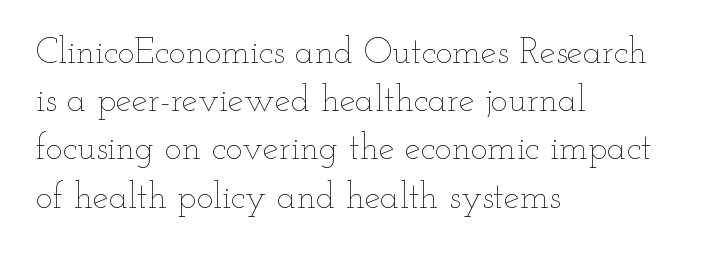
The image shows 36 px thin, wide type, upright; set left-aligned, normal line spacing (1.34x), normal letter spacing, not underlined; low stroke contrast and a small x-height.
